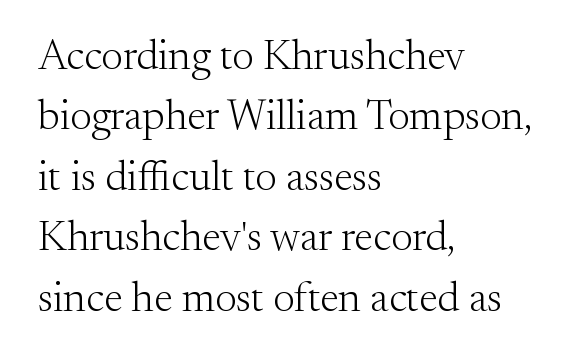
The image shows 42 px light serif type, upright; set left-aligned, normal line spacing (1.44x), normal letter spacing, not underlined; medium stroke contrast and a small x-height.
